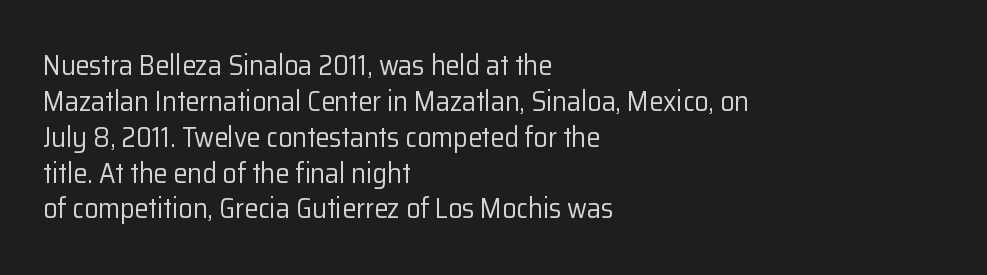
Looks like regular typesetting: each glyph gets only the width it needs. Compared with a typical body face, this is equally light or lighter still. Regarding leading, the lines here are spaced in the standard way. Short and long lines alike share a common starting point at left. Regarding serifs, this sample does without them.
